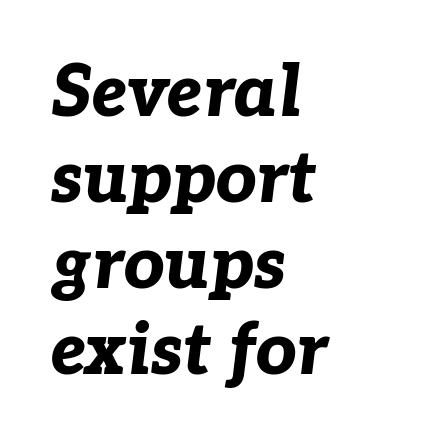
The image shows 71 px bold type, italic (leaning right); set left-aligned, line spacing 1.21x, normal letter spacing, not underlined; low stroke contrast and a medium x-height.
